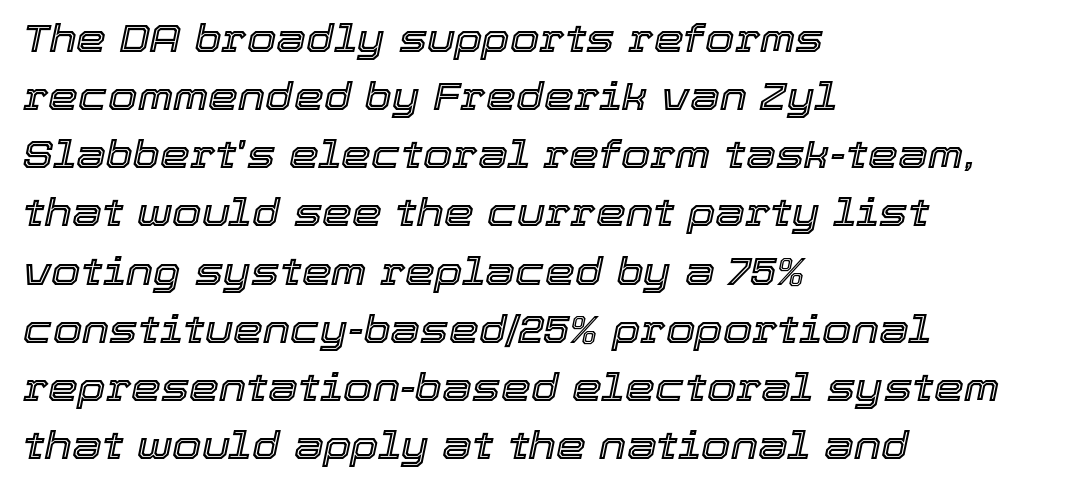
Each letter keeps its own natural width here, so spacing adapts to shape. Observe the lean: these are italic letterforms. Just letters on the line, the space beneath them empty. Notice how the passage keeps a crisp vertical edge on the left only.
